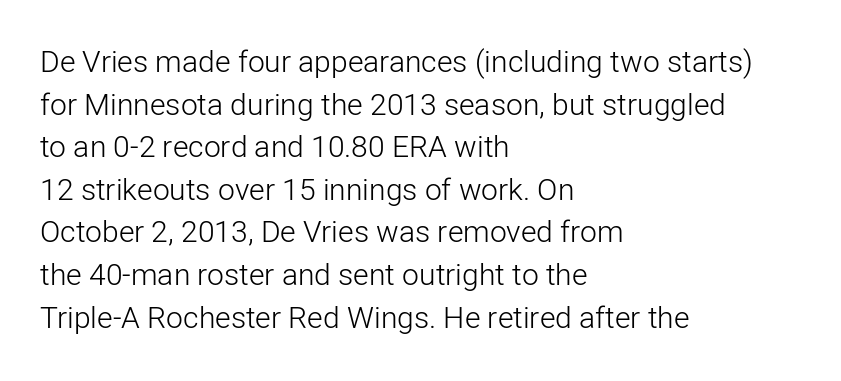
Q: Is the text bold? A: No.
Q: Is the text italic (slanted)? A: No, it is upright.
Q: Is the typeface a serif or a sans-serif typeface? A: Sans-serif.
Q: Is the text underlined? A: No.
Q: How is the paragraph aligned? A: Left-aligned.
Q: Is the spacing between letters normal or unusually wide? A: Normal.
Q: Is the spacing between lines tight, normal or loose? A: Normal.
Q: Width (condensed, normal, or wide)? A: Normal.
Q: Stroke contrast? A: Low.
Q: x-height? A: Medium.
Q: Monospaced? A: No.
